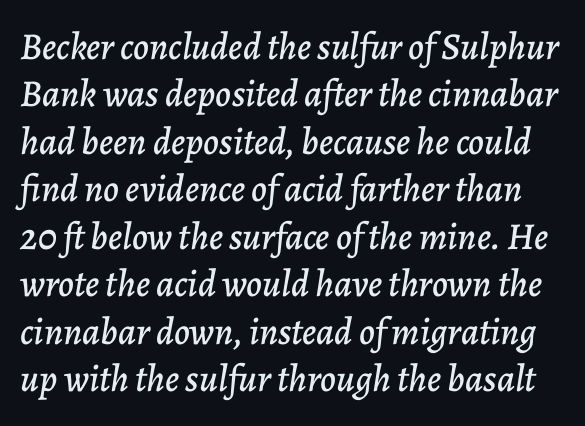
The image shows 38 px text type, italic (leaning right); set normal line spacing (1.25x), normal letter spacing, not underlined; low stroke contrast and a medium x-height.
